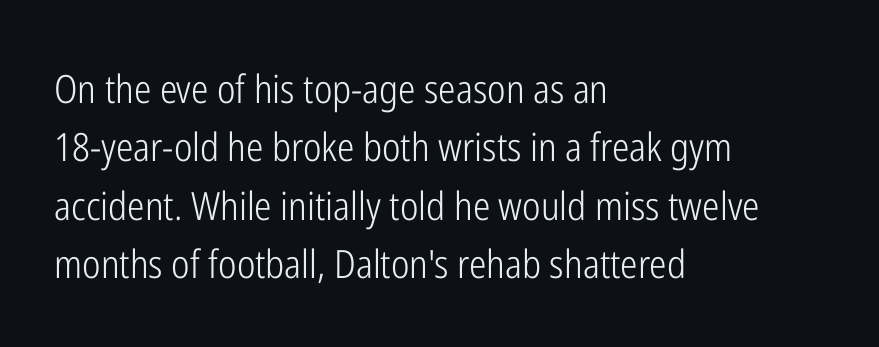
{"serif": "no", "italic": "no", "bold": "no", "weight": "light", "width": "condensed", "stroke_contrast": "low", "x_height": "medium", "monospaced": "no", "underline": "no", "align": "left", "line_spacing": "normal", "line_spacing_ratio": 1.5, "letter_spacing": "normal", "letter_spacing_em": 0.0, "glyph_px": 39}
